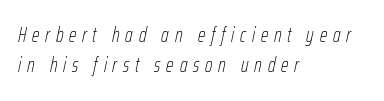
The rendering anchors every line to the left-hand side. Is the type heavy? It reads as light-to-regular instead. Tracking here is generous; glyphs stand well apart from one another. The passage shown leans; its letterforms are oblique.
